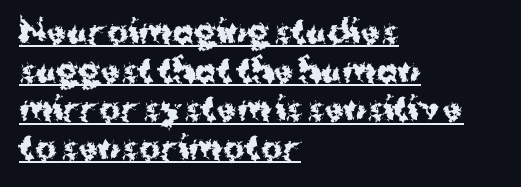
The image shows 32 px bold sans-serif type, upright; set left-aligned, line spacing 1.21x, normal letter spacing, underlined; medium stroke contrast and a medium x-height.
